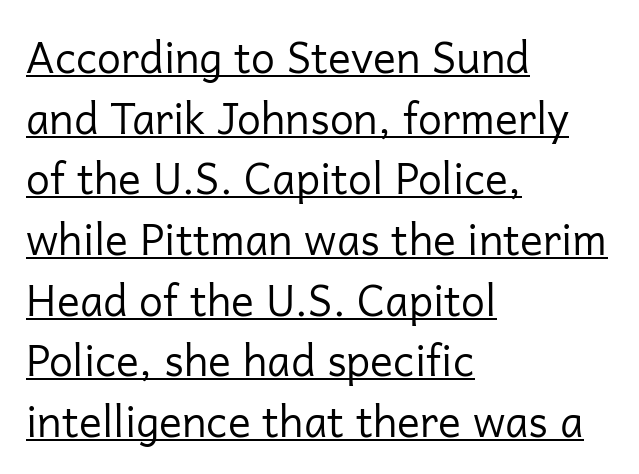
Q: Is the text bold? A: No.
Q: Is the text italic (slanted)? A: No, it is upright.
Q: Is the typeface a serif or a sans-serif typeface? A: Sans-serif.
Q: Is the text underlined? A: Yes.
Q: How is the paragraph aligned? A: Left-aligned.
Q: Is the spacing between letters normal or unusually wide? A: Normal.
Q: Is the spacing between lines tight, normal or loose? A: Normal.
Q: Width (condensed, normal, or wide)? A: Normal.
Q: Stroke contrast? A: Low.
Q: x-height? A: Medium.
Q: Monospaced? A: No.
